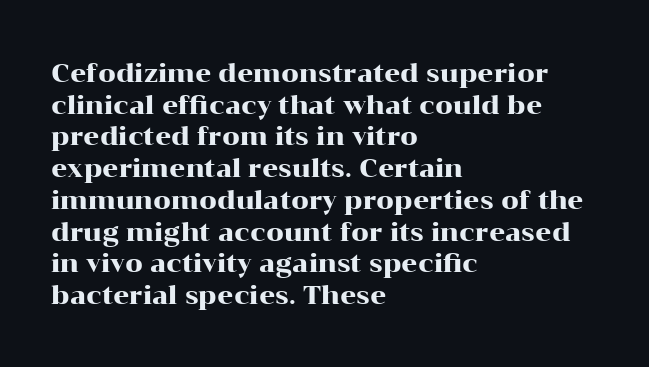
The image shows 25 px text type, upright; set left-aligned, normal line spacing (1.27x), normal letter spacing, not underlined.
